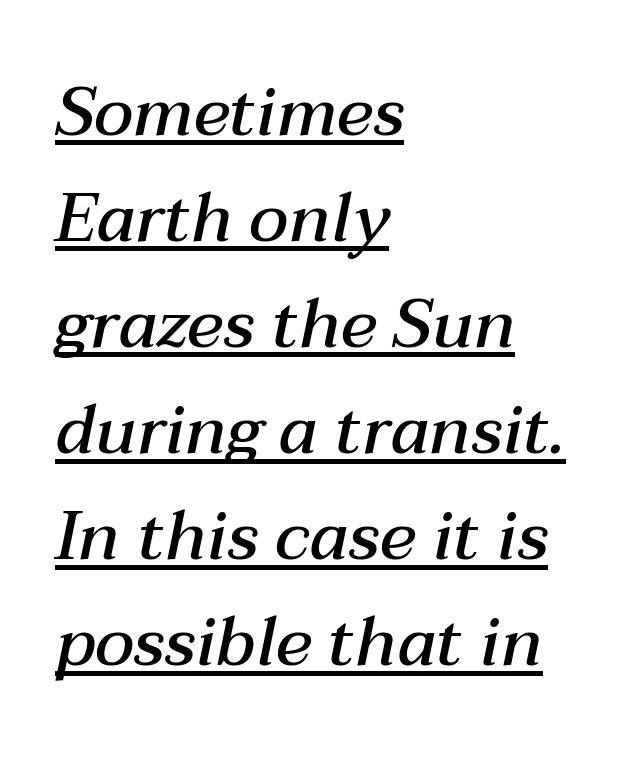
The image shows 68 px semibold type, italic (leaning right); set left-aligned, normal line spacing (1.56x), normal letter spacing, underlined; medium stroke contrast and a medium x-height.
